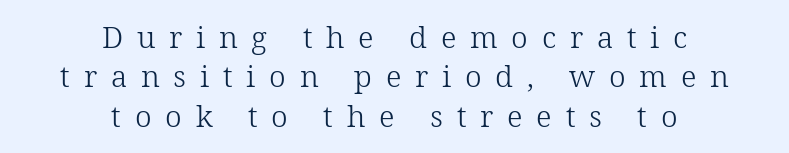
These lines stack symmetrically, like a column narrowing and widening about its center. Inter-character spacing is expanded well beyond the font's built-in metrics. Nope, not italic — everything's standing straight. Do the characters align in a grid? No, the font is proportional.
